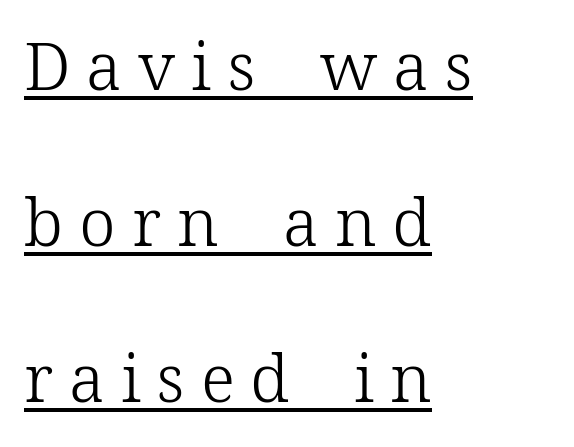
The image shows 66 px light serif type, upright; set left-aligned, loose line spacing (2.36x), unusually wide letter spacing (+0.24 em), underlined; low stroke contrast and a medium x-height.
